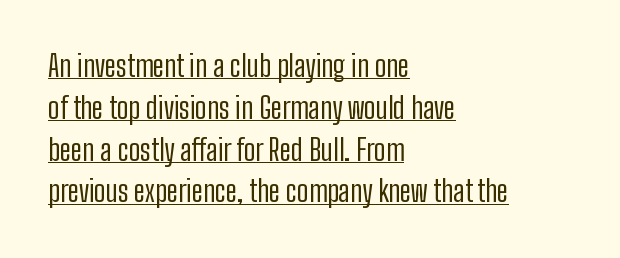
{"serif": "no", "italic": "no", "bold": "no", "weight": "regular", "width": "condensed", "stroke_contrast": "low", "x_height": "medium", "monospaced": "no", "underline": "yes", "align": "left", "line_spacing": "normal", "line_spacing_ratio": 1.44, "letter_spacing": "normal", "letter_spacing_em": 0.0, "glyph_px": 29}
